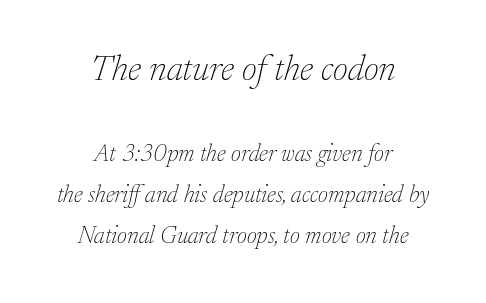
{"serif": "yes", "italic": "yes", "lean": "right", "slant_degrees": 17, "bold": "no", "weight": "thin", "width": "normal", "stroke_contrast": "low", "x_height": "medium", "monospaced": "no", "underline": "no", "align": "center", "line_spacing": "normal", "line_spacing_ratio": 1.7, "letter_spacing": "normal", "letter_spacing_em": 0.0, "larger_block": "first", "size_ratio": 1.5, "glyph_px": 36}
